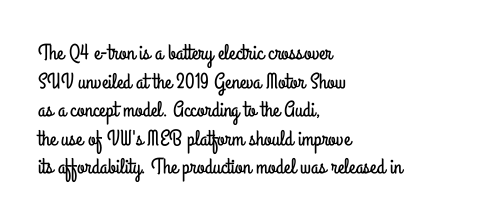
A normal amount of white space separates one row of letters from the next. Unmarked baselines from the first word to the last. These lines were composed using upright roman letters. Compared with typical body copy, the letter spacing here is the same. Line beginnings align vertically; line endings do not.
